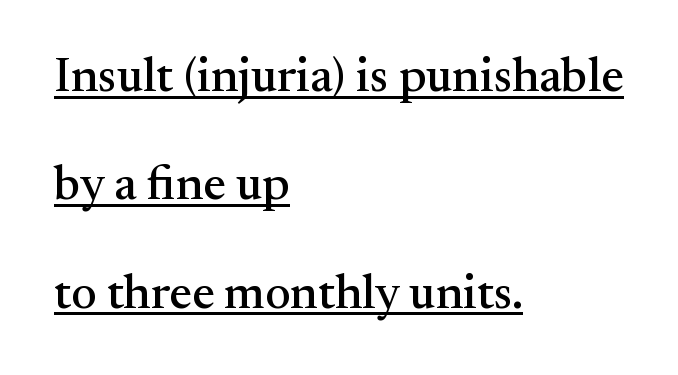
Q: Is the text italic (slanted)? A: No, it is upright.
Q: Is the typeface a serif or a sans-serif typeface? A: Serif.
Q: Is the text underlined? A: Yes.
Q: How is the paragraph aligned? A: Left-aligned.
Q: Is the spacing between letters normal or unusually wide? A: Normal.
Q: Is the spacing between lines tight, normal or loose? A: Loose.
Q: Width (condensed, normal, or wide)? A: Normal.
Q: Stroke contrast? A: Medium.
Q: x-height? A: Small.
Q: Monospaced? A: No.
